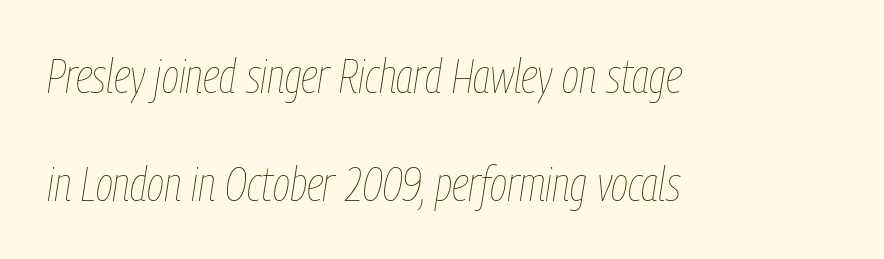
{"italic": "yes", "lean": "right", "slant_degrees": 9, "bold": "no", "weight": "thin", "width": "condensed", "stroke_contrast": "low", "x_height": "medium", "monospaced": "no", "underline": "no", "align": "left", "line_spacing": "loose", "line_spacing_ratio": 2.29, "letter_spacing": "normal", "letter_spacing_em": 0.0, "glyph_px": 47}
